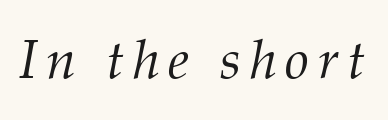
{"serif": "yes", "italic": "yes", "lean": "right", "slant_degrees": 12, "bold": "no", "weight": "light", "width": "normal", "stroke_contrast": "medium", "x_height": "medium", "monospaced": "no", "underline": "no", "glyph_px": 54}
